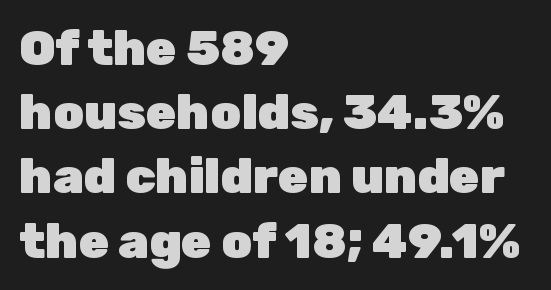
In terms of letterform style, serifs are entirely absent. Varying glyph widths throughout — classic text-font behaviour. Look at the tracking — it's just the regular setting, nothing added. The lines are quadded left. Unmarked baselines from the first word to the last. Each new line begins a customary step beneath the previous one.
